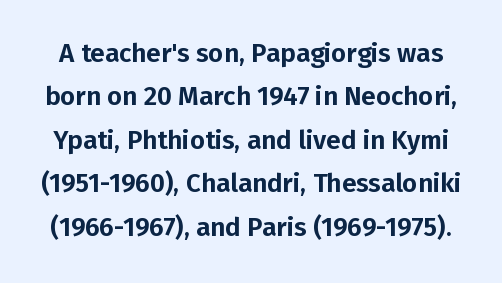
Q: Is the text italic (slanted)? A: No, it is upright.
Q: Is the text underlined? A: No.
Q: Is the spacing between letters normal or unusually wide? A: Normal.
Q: Is the spacing between lines tight, normal or loose? A: Normal.
